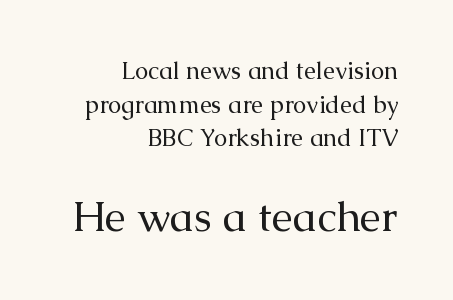
Q: Is the text bold? A: No.
Q: Is the text italic (slanted)? A: No, it is upright.
Q: Is the typeface a serif or a sans-serif typeface? A: Serif.
Q: Is the text underlined? A: No.
Q: How is the paragraph aligned? A: Right-aligned.
Q: Is the spacing between letters normal or unusually wide? A: Normal.
Q: Is the spacing between lines tight, normal or loose? A: Normal.
Q: Which block of text is set in a larger size, the first (top) or the second (bottom)? A: The second (bottom) one.
Q: Width (condensed, normal, or wide)? A: Normal.
Q: Stroke contrast? A: Medium.
Q: x-height? A: Medium.
Q: Monospaced? A: No.
